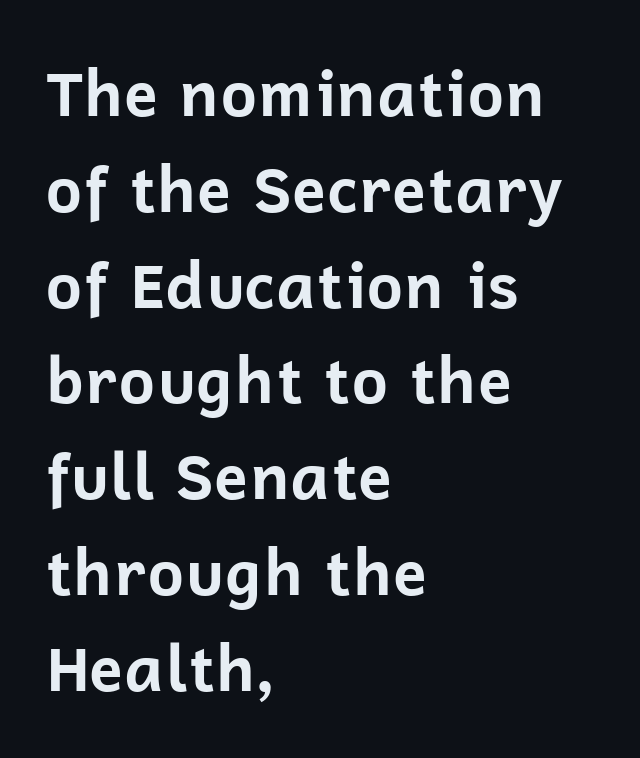
Spacing verdict: proportional, widths tailored to each character. Does the weight exceed regular? Yes, all the way to bold. Tall strokes in this sample are plumb rather than angled. Look at the bottom of the vertical strokes: they stop flat, with no serifs. Notice how descenders clear the ascenders below comfortably — that's standard leading.
